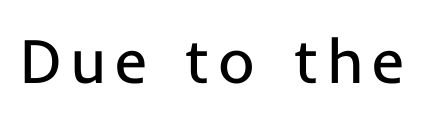
{"serif": "no", "italic": "no", "bold": "no", "weight": "regular", "width": "normal", "stroke_contrast": "low", "x_height": "medium", "monospaced": "no", "underline": "no", "glyph_px": 63}
